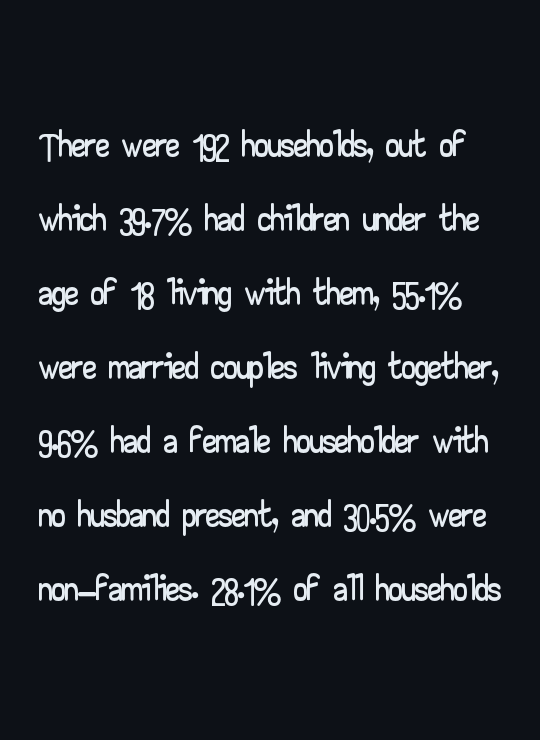
The image shows 54 px wide sans-serif type, upright; set normal line spacing (1.37x), normal letter spacing, not underlined; low stroke contrast and a small x-height.
